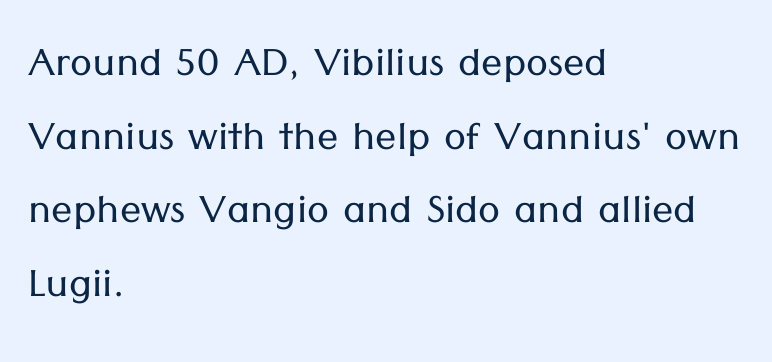
{"serif": "no", "italic": "no", "bold": "no", "weight": "light", "width": "normal", "stroke_contrast": "low", "x_height": "medium", "monospaced": "no", "underline": "no", "align": "left", "line_spacing": "normal", "line_spacing_ratio": 1.39, "letter_spacing": "normal", "letter_spacing_em": 0.0, "glyph_px": 53}
